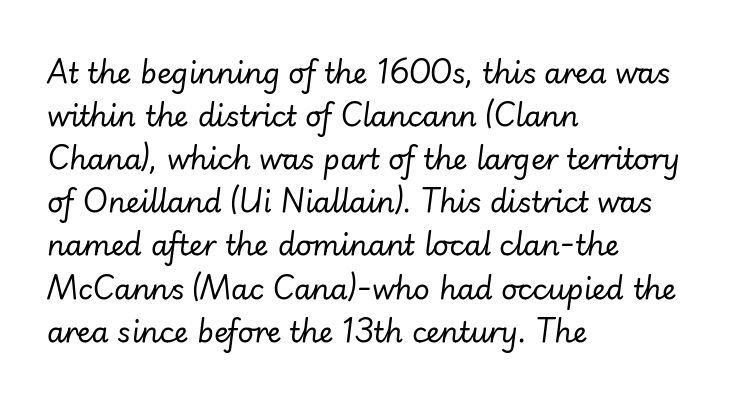
Q: Is the text bold? A: No.
Q: Is the text italic (slanted)? A: Yes, it leans right by about 7 degrees.
Q: Is the text underlined? A: No.
Q: How is the paragraph aligned? A: Left-aligned.
Q: Is the spacing between letters normal or unusually wide? A: Normal.
Q: Is the spacing between lines tight, normal or loose? A: Normal.
Q: Width (condensed, normal, or wide)? A: Normal.
Q: Stroke contrast? A: Low.
Q: x-height? A: Small.
Q: Monospaced? A: No.
